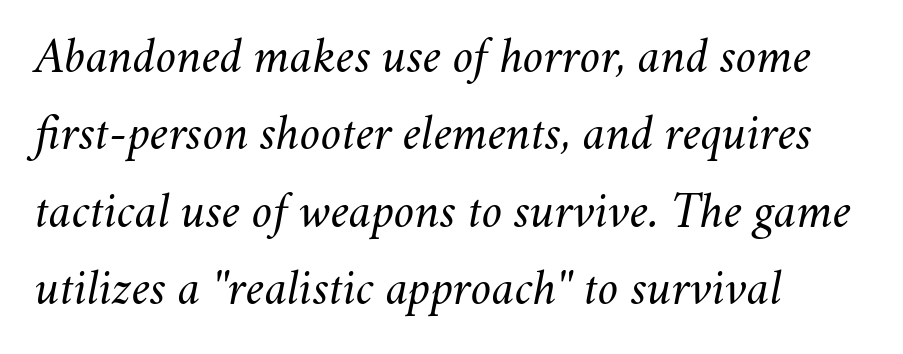
Q: Is the text bold? A: No.
Q: Is the text italic (slanted)? A: Yes, it leans right by about 11 degrees.
Q: Is the text underlined? A: No.
Q: How is the paragraph aligned? A: Left-aligned.
Q: Is the spacing between letters normal or unusually wide? A: Normal.
Q: Is the spacing between lines tight, normal or loose? A: Normal.
Q: Width (condensed, normal, or wide)? A: Normal.
Q: Stroke contrast? A: Medium.
Q: x-height? A: Small.
Q: Monospaced? A: No.
